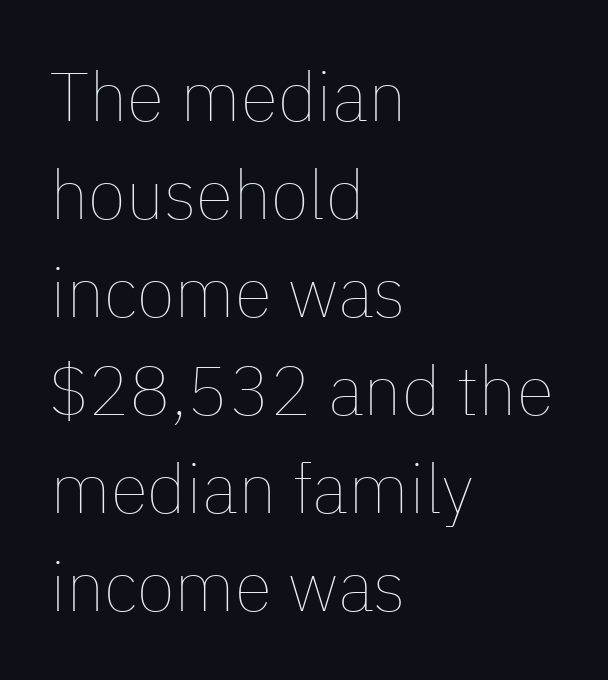
The image shows 69 px thin type, upright; set left-aligned, normal line spacing (1.42x), normal letter spacing, not underlined; low stroke contrast and a medium x-height.
